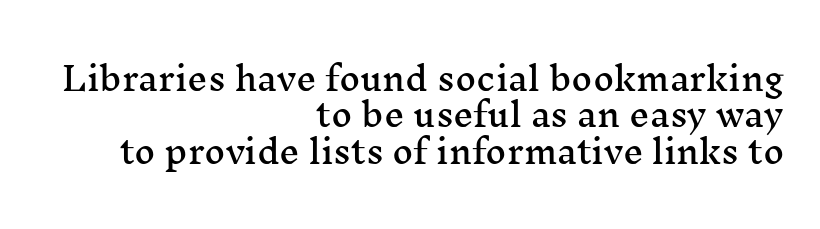
The image shows 32 px wide serif type, upright; set right-aligned, tight line spacing (1.14x), normal letter spacing, not underlined; medium stroke contrast and a medium x-height.
